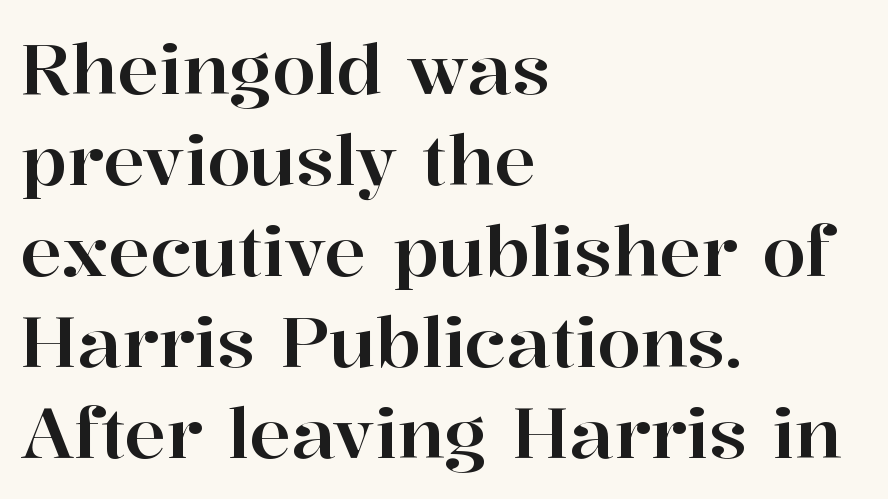
{"serif": "yes", "italic": "no", "width": "normal", "stroke_contrast": "high", "x_height": "medium", "monospaced": "no", "underline": "no", "align": "left", "line_spacing": "normal", "line_spacing_ratio": 1.3, "letter_spacing": "normal", "letter_spacing_em": 0.0, "glyph_px": 70}
